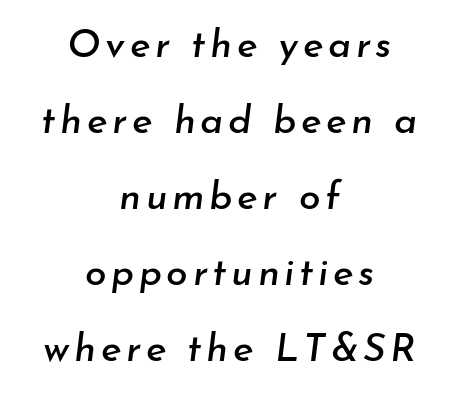
Q: Is the text italic (slanted)? A: Yes, it leans right by about 7 degrees.
Q: Is the text underlined? A: No.
Q: How is the paragraph aligned? A: Centered.
Q: Is the spacing between lines tight, normal or loose? A: Loose.
Q: Width (condensed, normal, or wide)? A: Normal.
Q: Stroke contrast? A: Low.
Q: x-height? A: Small.
Q: Monospaced? A: No.
